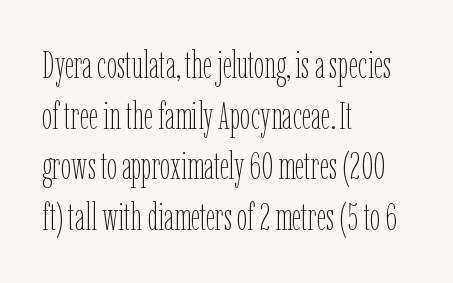
{"italic": "no", "bold": "no", "weight": "thin", "width": "condensed", "stroke_contrast": "low", "x_height": "medium", "monospaced": "no", "underline": "no", "align": "left", "line_spacing": "normal", "line_spacing_ratio": 1.37, "letter_spacing": "normal", "letter_spacing_em": 0.0, "glyph_px": 37}
